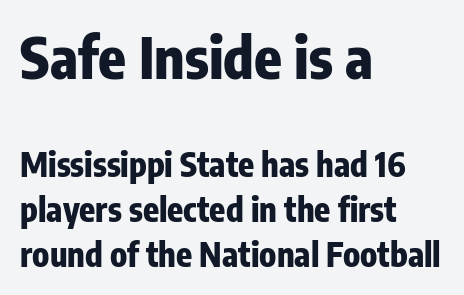
These words are printed bold, with thick strokes throughout. The passage shown is typeset with a sans-serif family. What's the leading like? Ordinary, nothing unusual. Glyph-to-glyph distance matches everyday printed text.
